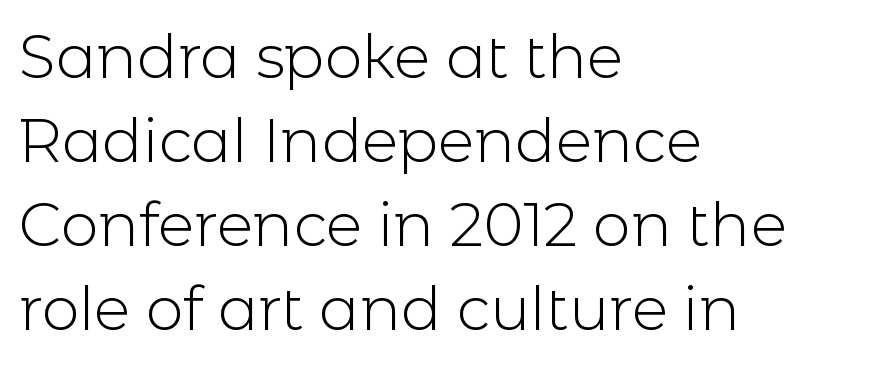
Q: Is the text bold? A: No.
Q: Is the text italic (slanted)? A: No, it is upright.
Q: Is the typeface a serif or a sans-serif typeface? A: Sans-serif.
Q: Is the text underlined? A: No.
Q: How is the paragraph aligned? A: Left-aligned.
Q: Is the spacing between letters normal or unusually wide? A: Normal.
Q: Is the spacing between lines tight, normal or loose? A: Normal.
Q: Width (condensed, normal, or wide)? A: Normal.
Q: x-height? A: Medium.
Q: Monospaced? A: No.
